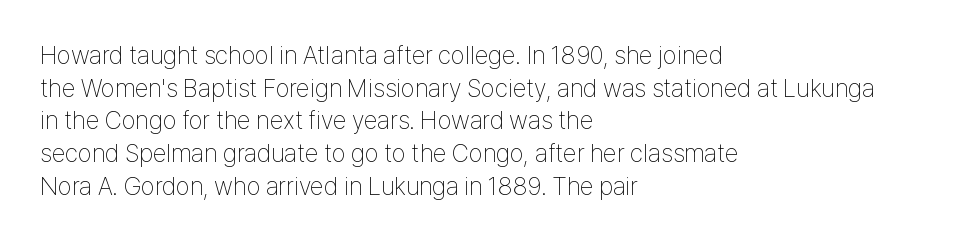
Q: Is the text bold? A: No.
Q: Is the text italic (slanted)? A: No, it is upright.
Q: Is the text underlined? A: No.
Q: How is the paragraph aligned? A: Left-aligned.
Q: Is the spacing between letters normal or unusually wide? A: Normal.
Q: Is the spacing between lines tight, normal or loose? A: Normal.
